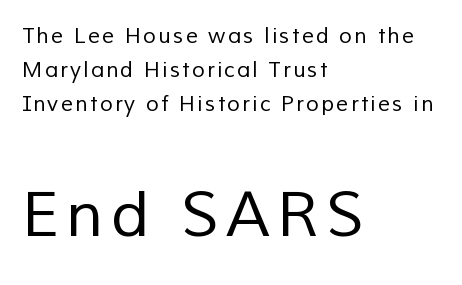
The image shows 63 px regular-weight sans-serif type; set left-aligned, normal line spacing (1.63x), not underlined; the second (bottom) block is 3.0x larger; low stroke contrast and a medium x-height.
